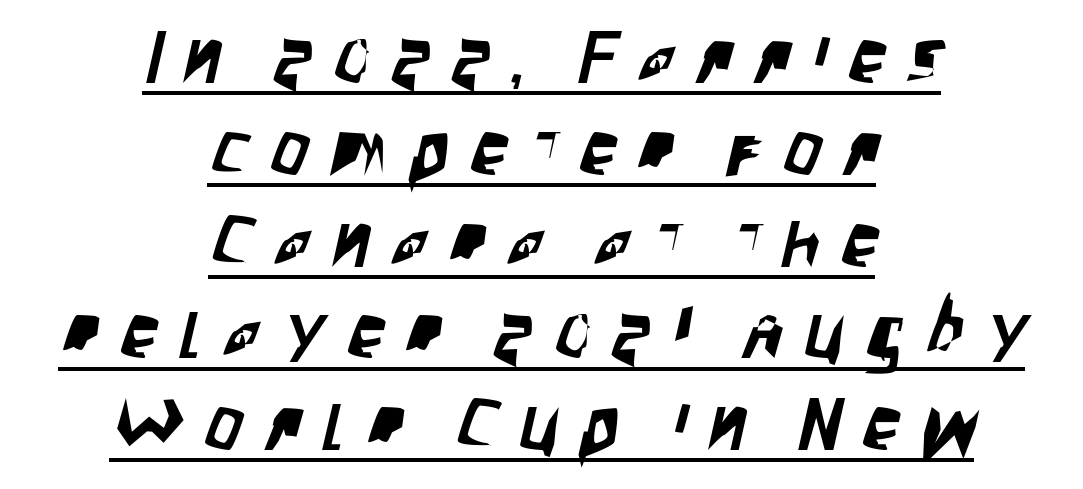
The image shows 74 px condensed sans-serif type; set centered, line spacing 1.24x, unusually wide letter spacing (+0.3 em), underlined; low stroke contrast and a large x-height.
